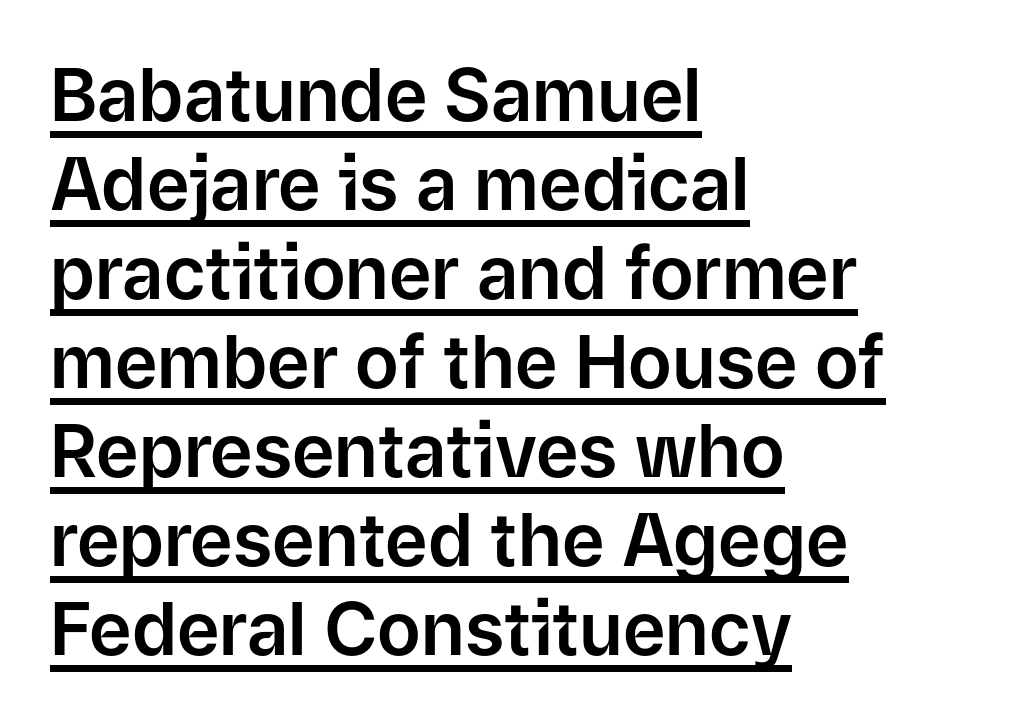
Q: Is the text italic (slanted)? A: No, it is upright.
Q: Is the typeface a serif or a sans-serif typeface? A: Sans-serif.
Q: Is the text underlined? A: Yes.
Q: How is the paragraph aligned? A: Left-aligned.
Q: Is the spacing between letters normal or unusually wide? A: Normal.
Q: Width (condensed, normal, or wide)? A: Normal.
Q: Stroke contrast? A: Low.
Q: x-height? A: Medium.
Q: Monospaced? A: No.
